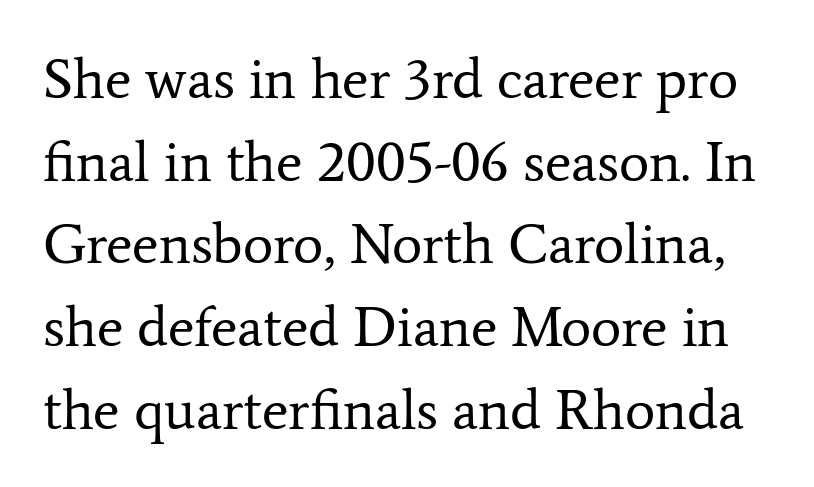
Q: Is the text bold? A: No.
Q: Is the text italic (slanted)? A: No, it is upright.
Q: Is the typeface a serif or a sans-serif typeface? A: Serif.
Q: Is the text underlined? A: No.
Q: Is the spacing between letters normal or unusually wide? A: Normal.
Q: Is the spacing between lines tight, normal or loose? A: Normal.
Q: Width (condensed, normal, or wide)? A: Normal.
Q: Stroke contrast? A: Low.
Q: x-height? A: Medium.
Q: Monospaced? A: No.
